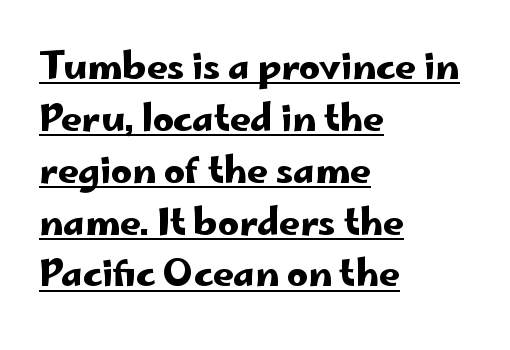
The rendering uses natural spacing where letterforms have individual widths. Every row of glyphs begins at an identical x-position on the left. The characters display no serif detailing; their extremities are plain. Interline gaps are of average width in this sample. These characters rest on top of a visible drawn line. This sample uses plain, unmodified letter spacing.
